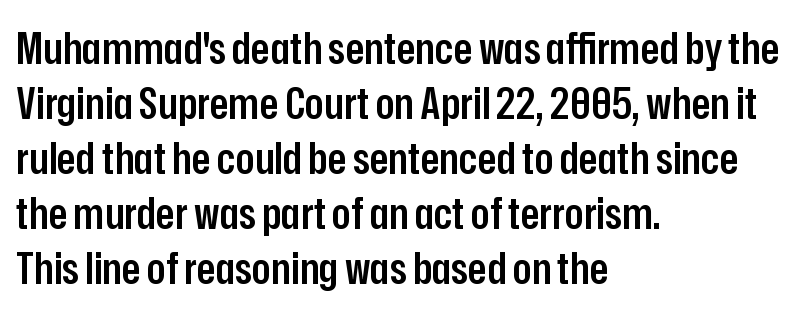
{"serif": "no", "italic": "no", "bold": "semi", "weight": "semibold", "width": "condensed", "stroke_contrast": "low", "x_height": "medium", "monospaced": "no", "underline": "no", "align": "left", "line_spacing": "normal", "line_spacing_ratio": 1.25, "letter_spacing": "normal", "letter_spacing_em": 0.0, "glyph_px": 44}
